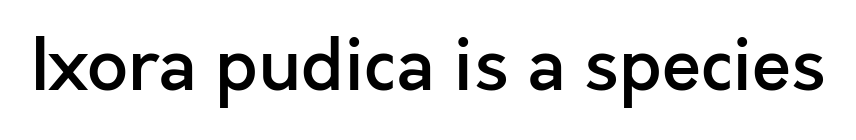
{"serif": "no", "italic": "no", "bold": "semi", "weight": "semibold", "width": "normal", "x_height": "medium", "monospaced": "no", "underline": "no", "letter_spacing": "normal", "letter_spacing_em": 0.0, "glyph_px": 72}
